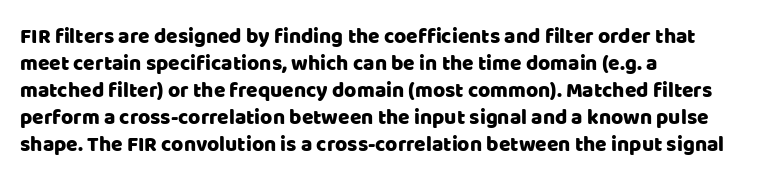
The letters stand straight up with perfectly vertical stems. Tracking here is standard; glyphs follow each other at the usual distance. Whoever set this chose a conventional vertical rhythm. The paragraph has a hard left edge and a soft right edge. Has an underline been added? It has not.
